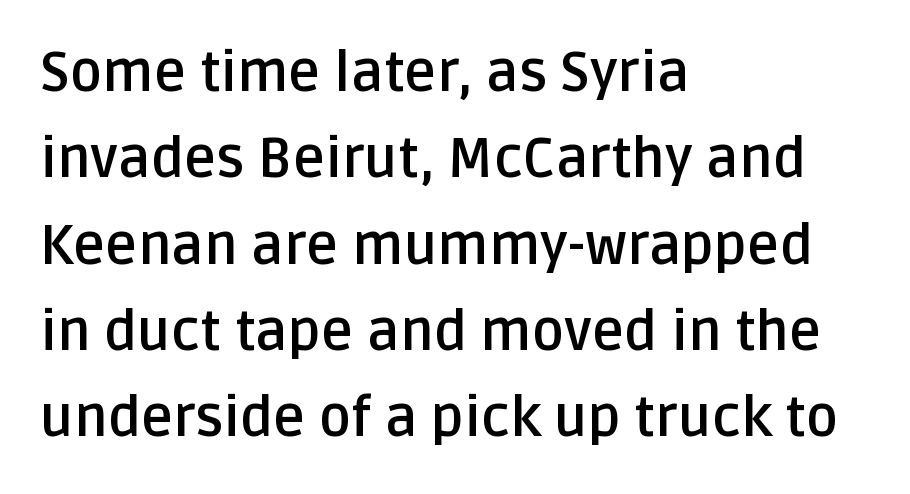
{"serif": "no", "italic": "no", "bold": "yes", "weight": "semibold", "width": "normal", "stroke_contrast": "low", "x_height": "large", "monospaced": "no", "underline": "no", "align": "left", "line_spacing": "normal", "line_spacing_ratio": 1.57, "letter_spacing": "normal", "letter_spacing_em": 0.0, "glyph_px": 55}
